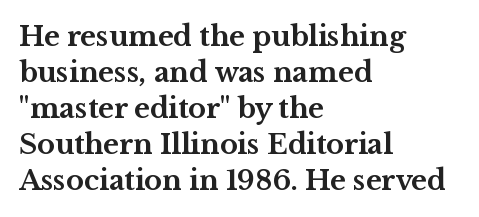
Q: Is the text bold? A: Yes.
Q: Is the text italic (slanted)? A: No, it is upright.
Q: Is the text underlined? A: No.
Q: How is the paragraph aligned? A: Left-aligned.
Q: Is the spacing between letters normal or unusually wide? A: Normal.
Q: Is the spacing between lines tight, normal or loose? A: Normal.
